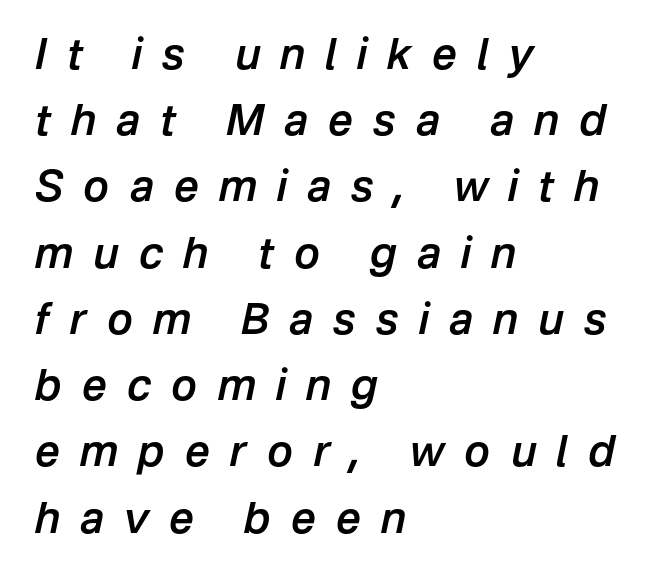
Every row of glyphs begins at an identical x-position on the left. You could only call the tracking loose — the letters float apart. There's an unmistakable incline to the writing here. Clear beneath every line of the passage. This sample has the flowing, uneven cadence of proportional lettering.
